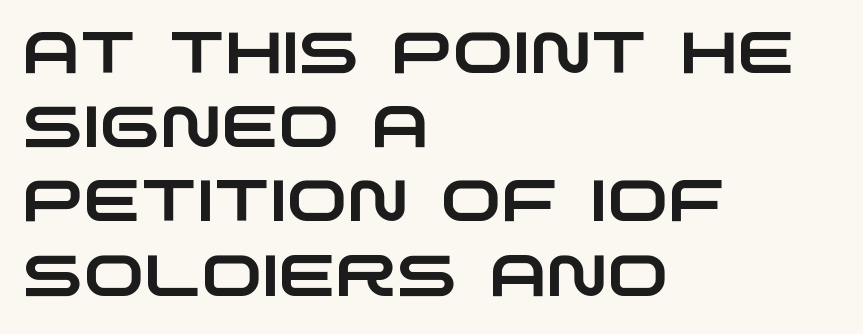
Q: Is the typeface a serif or a sans-serif typeface? A: Sans-serif.
Q: Is the text underlined? A: No.
Q: How is the paragraph aligned? A: Left-aligned.
Q: Is the spacing between letters normal or unusually wide? A: Normal.
Q: Is the spacing between lines tight, normal or loose? A: Normal.
Q: Width (condensed, normal, or wide)? A: Wide.
Q: Stroke contrast? A: Low.
Q: x-height? A: Large.
Q: Monospaced? A: No.
